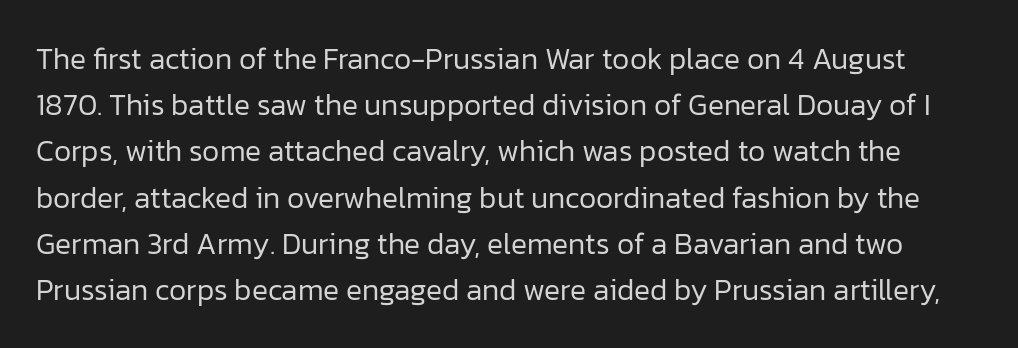
The image shows 30 px regular-weight sans-serif type, upright; set normal line spacing (1.54x), normal letter spacing, not underlined; low stroke contrast and a medium x-height.
